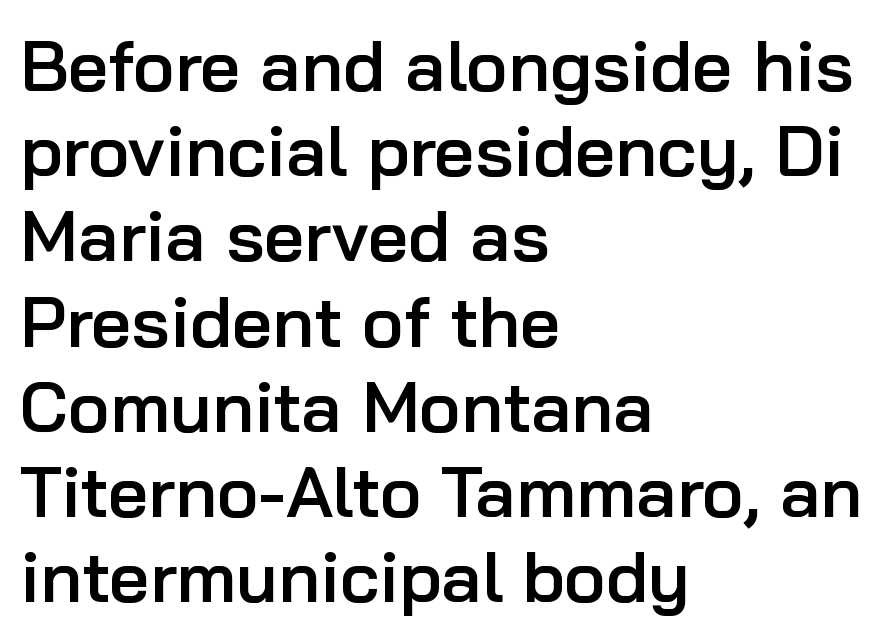
Q: Is the text bold? A: Semi-bold.
Q: Is the text italic (slanted)? A: No, it is upright.
Q: Is the typeface a serif or a sans-serif typeface? A: Sans-serif.
Q: Is the text underlined? A: No.
Q: How is the paragraph aligned? A: Left-aligned.
Q: Is the spacing between letters normal or unusually wide? A: Normal.
Q: Width (condensed, normal, or wide)? A: Normal.
Q: Stroke contrast? A: Low.
Q: x-height? A: Medium.
Q: Monospaced? A: No.
